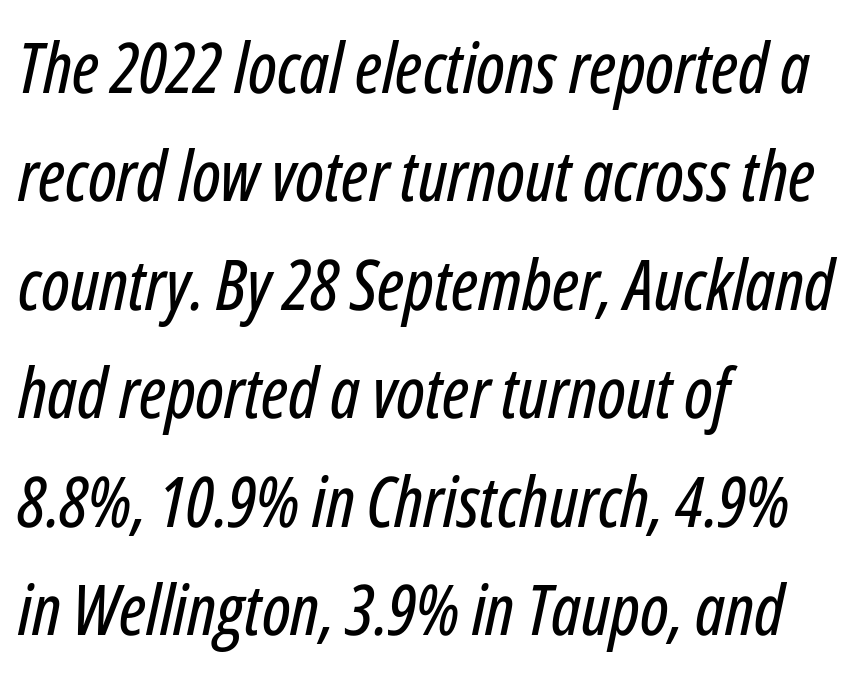
{"italic": "yes", "lean": "right", "slant_degrees": 12, "width": "condensed", "stroke_contrast": "low", "x_height": "medium", "monospaced": "no", "underline": "no", "align": "left", "line_spacing": "normal", "line_spacing_ratio": 1.55, "letter_spacing": "normal", "letter_spacing_em": 0.0, "glyph_px": 70}
